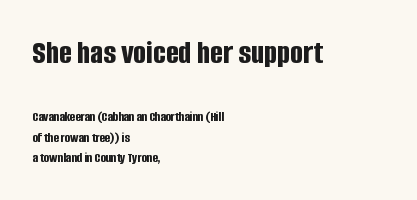
The image shows 34 px bold, condensed sans-serif type, upright; set left-aligned, normal line spacing (1.45x), normal letter spacing, not underlined; the first (top) block is 2.43x larger; low stroke contrast and a large x-height.
